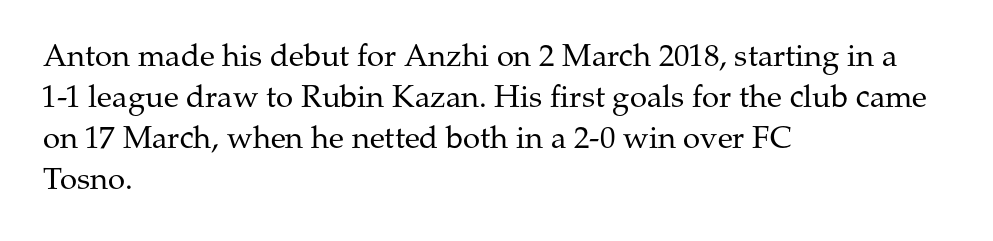
The image shows 31 px regular-weight serif type, upright; set left-aligned, normal line spacing (1.32x), normal letter spacing, not underlined; medium stroke contrast and a medium x-height.
